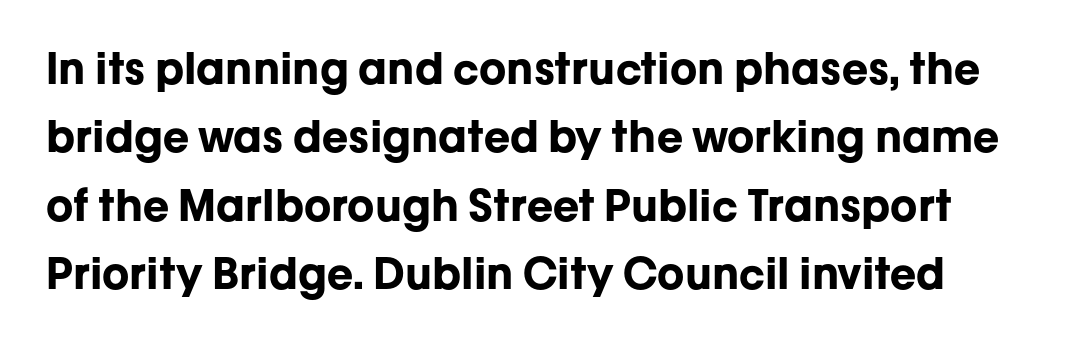
Is this a fixed-width face? No — the glyphs have proportional, varying widths. Every stem runs plumb, perpendicular to the baseline. Only glyphs here, with clear space below each row. The lines sit at an ordinary, default distance from one another.
